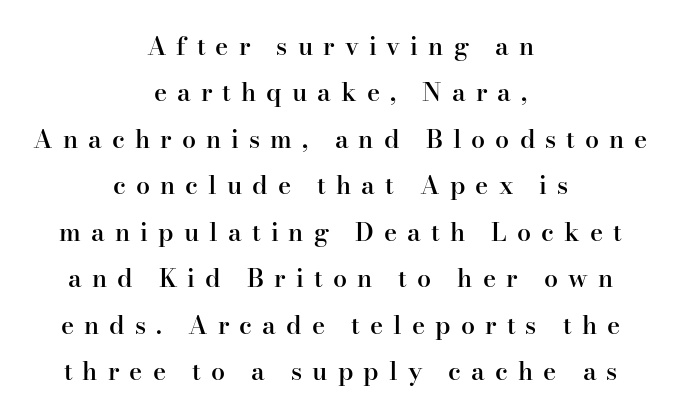
{"italic": "no", "bold": "semi", "underline": "no", "align": "center", "line_spacing_ratio": 1.86, "letter_spacing": "wide", "letter_spacing_em": 0.4, "glyph_px": 25}
